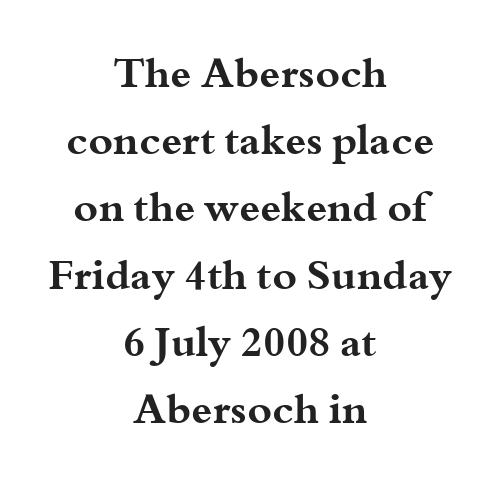
The image shows 42 px bold, wide serif type, upright; set centered, normal line spacing (1.6x), normal letter spacing, not underlined; medium stroke contrast and a small x-height.
